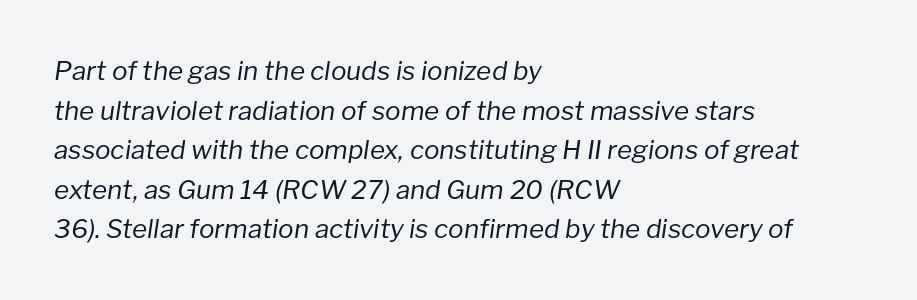
{"italic": "yes", "lean": "right", "slant_degrees": 8, "bold": "no", "underline": "no", "align": "left", "line_spacing": "normal", "line_spacing_ratio": 1.52, "letter_spacing": "normal", "letter_spacing_em": 0.0, "glyph_px": 26}
